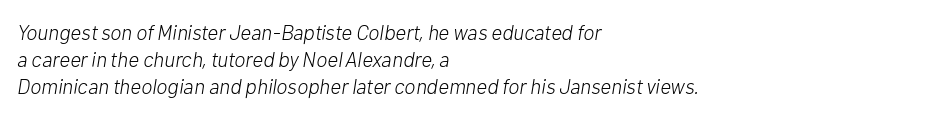
{"italic": "yes", "lean": "right", "slant_degrees": 10, "bold": "no", "underline": "no", "align": "left", "line_spacing": "normal", "line_spacing_ratio": 1.29, "letter_spacing": "normal", "letter_spacing_em": 0.0, "glyph_px": 21}
